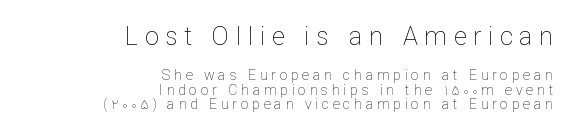
Designer's note — italics off, roman on. Letters have the restrained weight of plain body copy at most. Where is the straight margin? On the right. The space between consecutive lines is stingy. Scale decreases going downward across the two blocks. Display-style spreading of the glyphs; the letterfit is very open.
